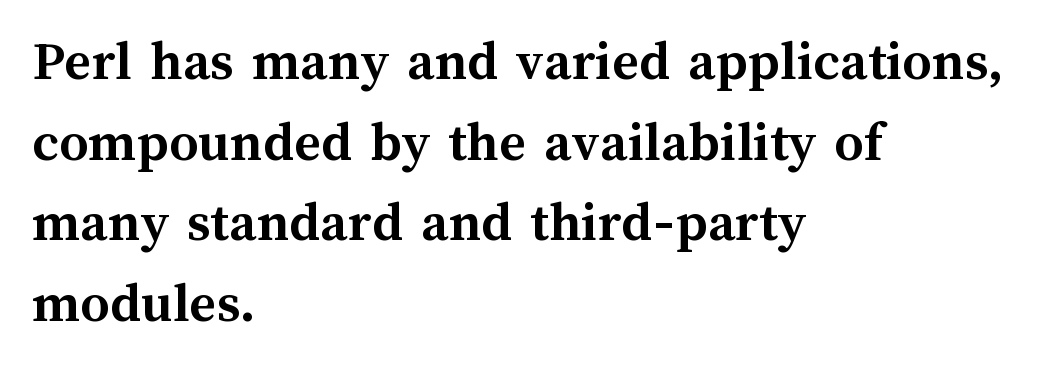
Words float on clear page, feet unadorned. Compared with a centered layout, this one pins lines to the left instead. The face used here is proportionally spaced, like ordinary book or web type. When letters stand straight like this, we call the style roman or upright. One glance says typical: line gaps are just what's usual. Heft: maximum for text — a bold.
